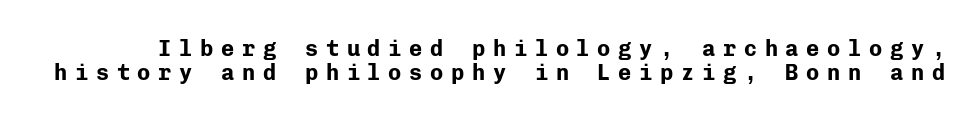
Q: Is the text bold? A: Yes.
Q: Is the text italic (slanted)? A: No, it is upright.
Q: Is the text underlined? A: No.
Q: Is the spacing between letters normal or unusually wide? A: Unusually wide.
Q: Is the spacing between lines tight, normal or loose? A: Tight.
